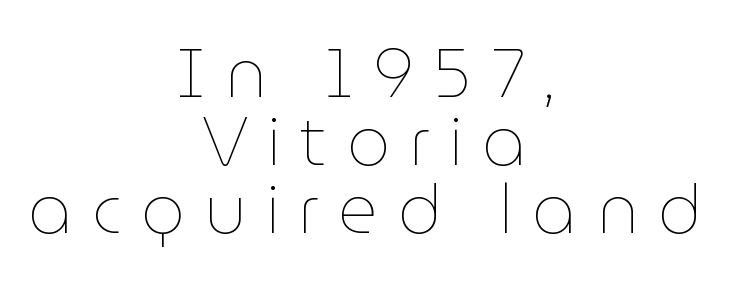
The image shows 68 px thin type, upright; set centered, tight line spacing (1.0x), unusually wide letter spacing (+0.29 em), not underlined; low stroke contrast and a medium x-height.
